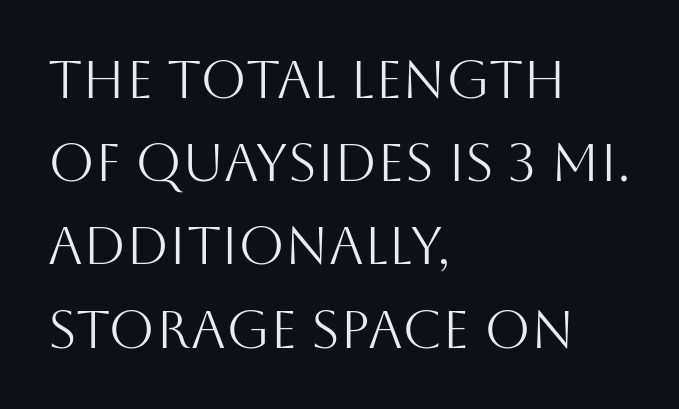
{"serif": "no", "italic": "no", "bold": "no", "weight": "light", "width": "normal", "stroke_contrast": "medium", "x_height": "large", "monospaced": "no", "underline": "no", "align": "left", "line_spacing": "normal", "line_spacing_ratio": 1.57, "letter_spacing": "normal", "letter_spacing_em": 0.0, "glyph_px": 53}
